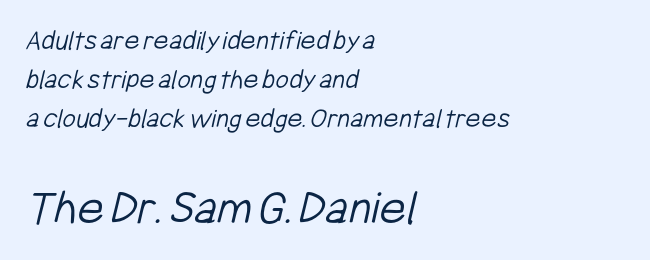
A typesetter would call this proportional, since set widths differ per character. Short note: letters normally spaced. Short and long lines alike share a common starting point at left. The gap between lines stays unmarked.
